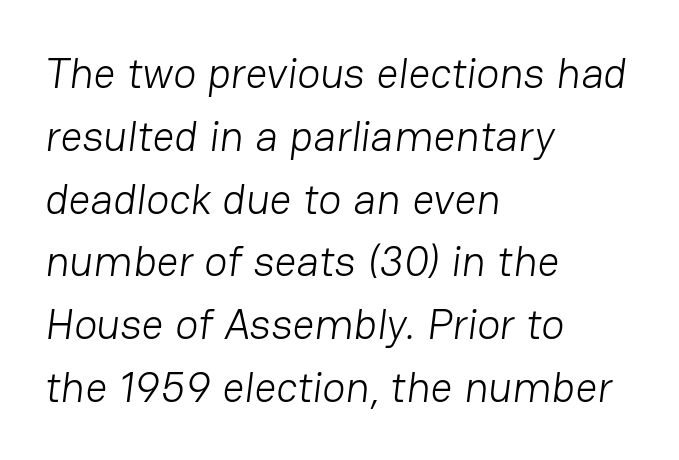
Quick note: interline space is typical. The paragraph shown leans on its left margin. Short note: letters normally spaced. Think of a printed novel: that variable character pitch is what you see here.
